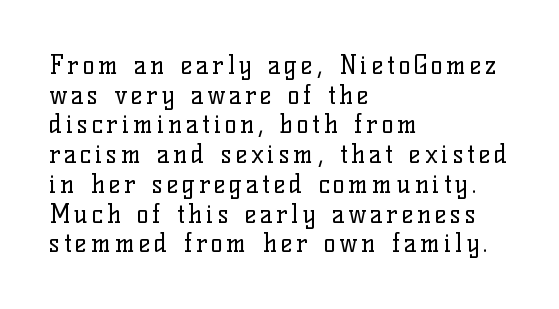
{"italic": "no", "bold": "no", "underline": "no", "align": "left", "line_spacing_ratio": 1.19, "glyph_px": 25}
